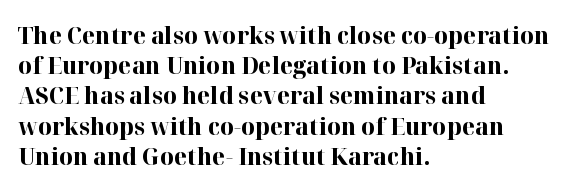
{"italic": "no", "bold": "yes", "underline": "no", "align": "left", "line_spacing": "normal", "line_spacing_ratio": 1.26, "letter_spacing": "normal", "letter_spacing_em": 0.0, "glyph_px": 24}
